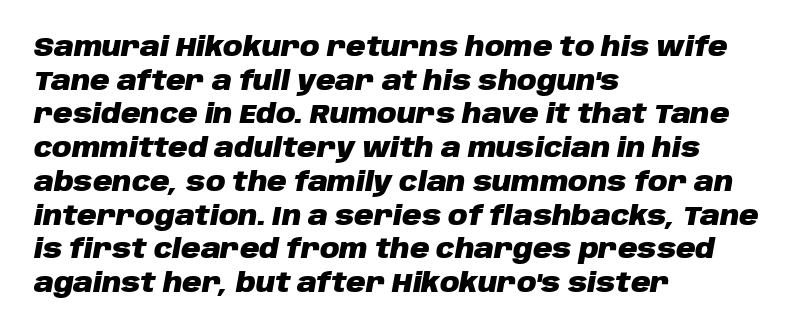
Typesetter's note: full bold, strokes at maximum text heaviness. In terms of letterspacing, this is plain default setting. Normally led — the rows are evenly, conventionally spaced. A student would call this left alignment; a typographer would say flush left, rag right.
